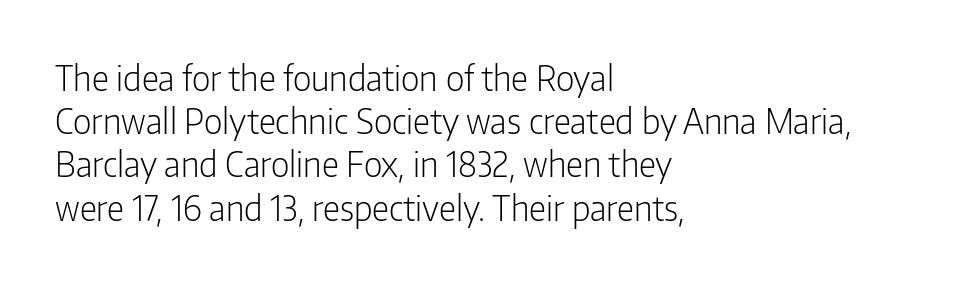
The image shows 34 px light, condensed sans-serif type, upright; set left-aligned, normal line spacing (1.27x), normal letter spacing, not underlined; low stroke contrast and a medium x-height.
